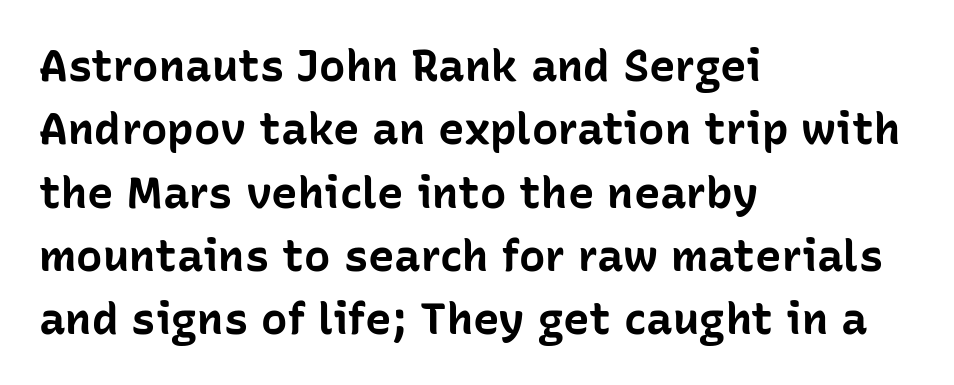
{"serif": "no", "italic": "no", "bold": "yes", "weight": "bold", "width": "normal", "stroke_contrast": "low", "x_height": "medium", "monospaced": "no", "underline": "no", "align": "left", "line_spacing": "normal", "line_spacing_ratio": 1.44, "letter_spacing": "normal", "letter_spacing_em": 0.0, "glyph_px": 44}
